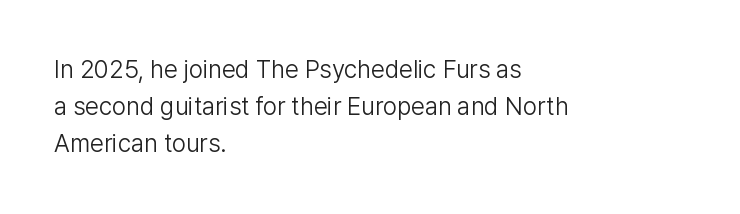
Q: Is the text bold? A: No.
Q: Is the text italic (slanted)? A: No, it is upright.
Q: Is the text underlined? A: No.
Q: How is the paragraph aligned? A: Left-aligned.
Q: Is the spacing between letters normal or unusually wide? A: Normal.
Q: Is the spacing between lines tight, normal or loose? A: Normal.
